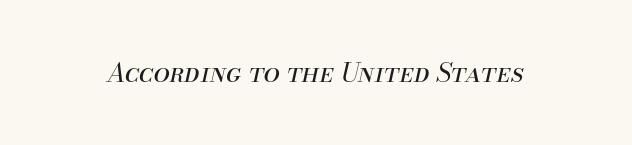
Vertical stems look standard width or narrower in stroke. Notice how the stems are inclined rather than vertical — that's the hallmark of italics. The words here are not underlined. Students, note that the glyphs here touch the page at normal intervals.
